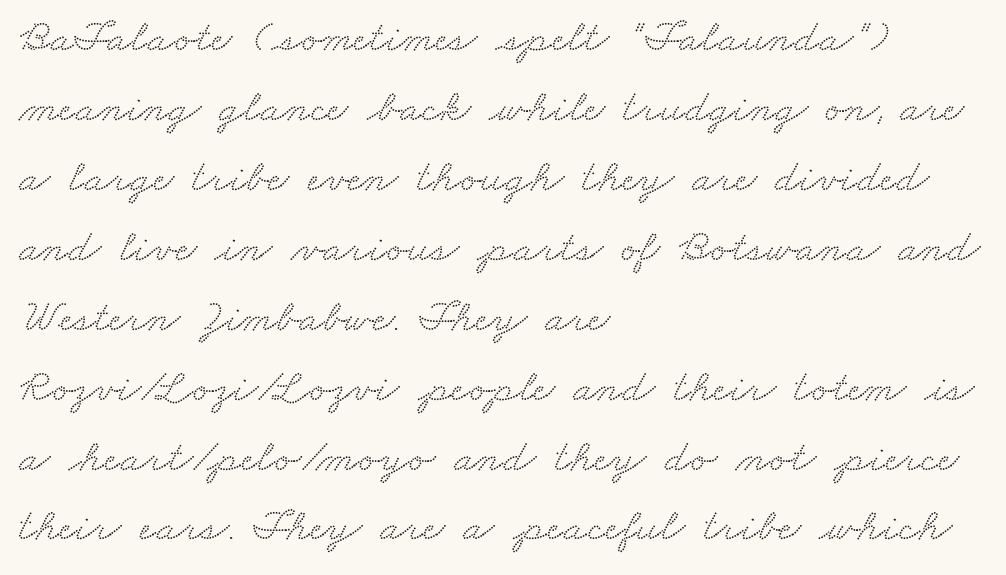
{"serif": "yes", "width": "wide", "stroke_contrast": "medium", "x_height": "small", "monospaced": "no", "underline": "no", "align": "left", "line_spacing": "normal", "line_spacing_ratio": 1.52, "letter_spacing": "normal", "letter_spacing_em": 0.0, "glyph_px": 46}
